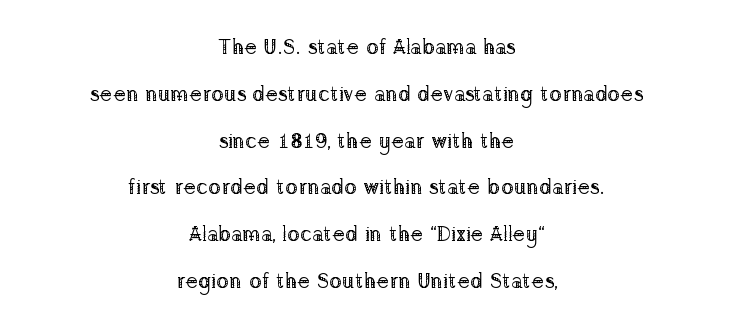
The image shows 21 px text type, upright; set centered, loose line spacing (2.23x), normal letter spacing, not underlined.
